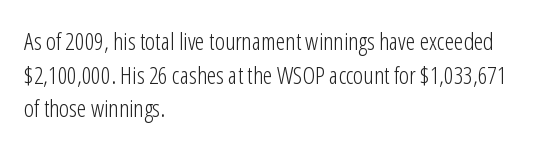
Does the copy run flush right? No — it runs flush left. Does extra space separate the letters? No, they use regular spacing. The letters look calm and open, with moderate or lighter stems. Beneath every word, the page is bare. Normally led — the rows are evenly, conventionally spaced.
